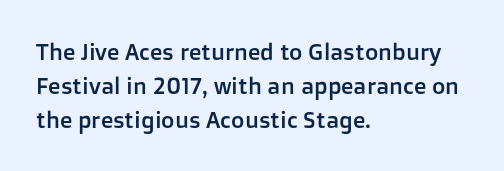
The image shows 23 px text type, upright; set left-aligned, normal line spacing (1.48x), normal letter spacing, not underlined.
